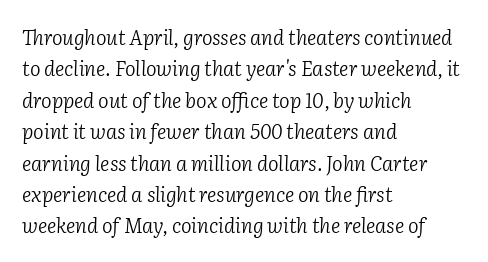
The image shows 20 px text type, italic (leaning right); set left-aligned, normal line spacing (1.57x), normal letter spacing, not underlined.
